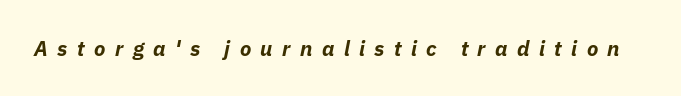
Underlining? Definitely not there. Slanted lettering throughout. In terms of letterspacing, this is a distinctly airy, spread setting. Students, this is bold: see how much ink each stroke carries.
